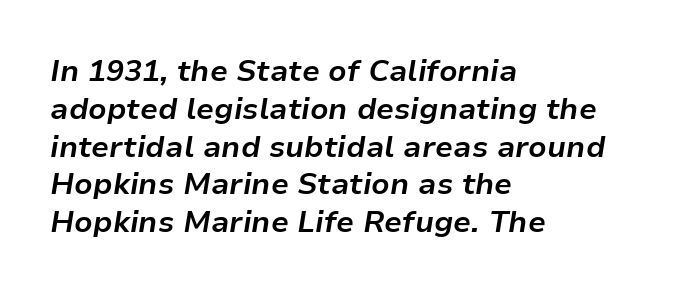
Q: Is the text bold? A: Yes.
Q: Is the text italic (slanted)? A: Yes, it leans right by about 9 degrees.
Q: Is the text underlined? A: No.
Q: How is the paragraph aligned? A: Left-aligned.
Q: Is the spacing between letters normal or unusually wide? A: Normal.
Q: Is the spacing between lines tight, normal or loose? A: Normal.
Q: Width (condensed, normal, or wide)? A: Normal.
Q: Stroke contrast? A: Low.
Q: x-height? A: Medium.
Q: Monospaced? A: No.
